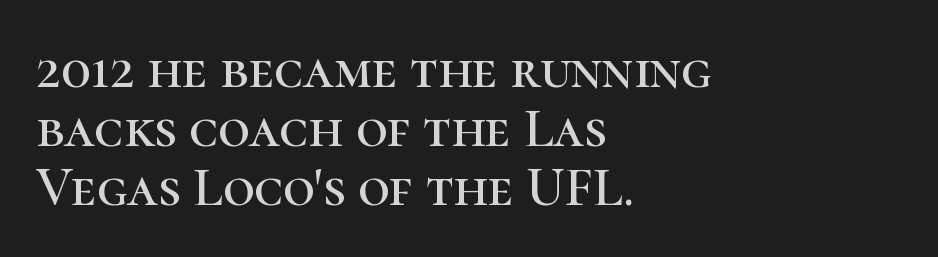
The lines are quadded left. Small tapered or slab feet sit at the stroke ends, so this counts as serif. Here the glyphs are tracked normally, forming tight word shapes. Descender tails drop into unmarked territory.
